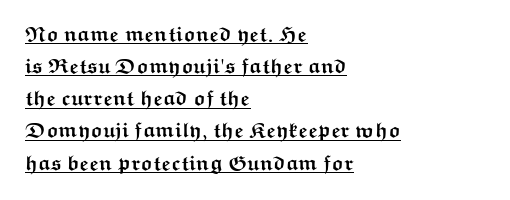
{"italic": "no", "bold": "yes", "underline": "yes", "align": "left", "line_spacing": "normal", "line_spacing_ratio": 1.53, "letter_spacing": "normal", "letter_spacing_em": 0.0, "glyph_px": 21}
